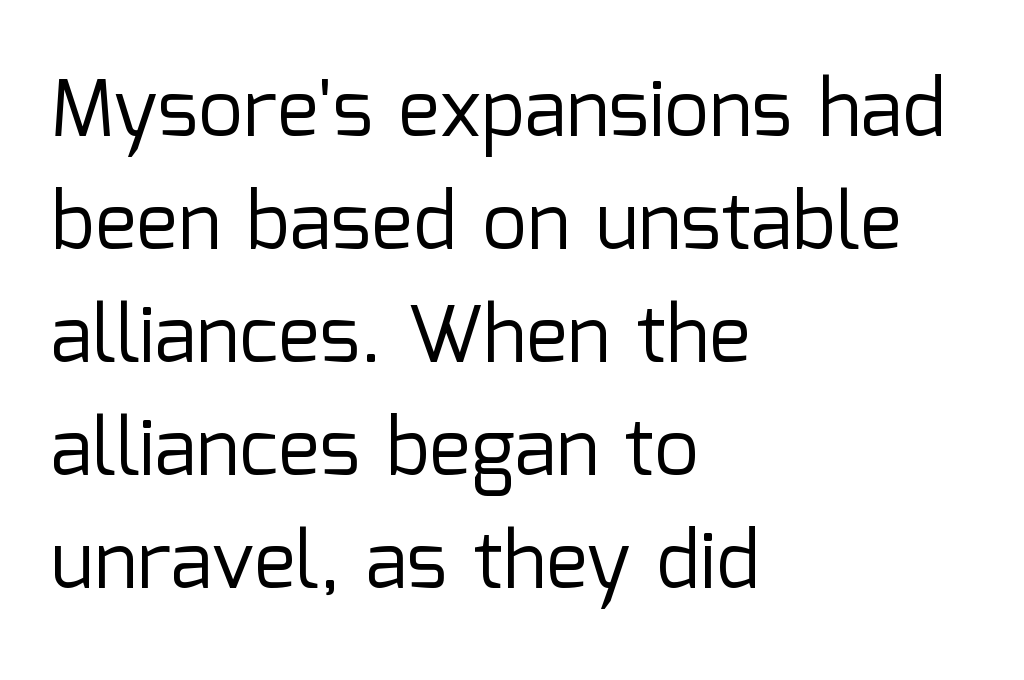
{"serif": "no", "italic": "no", "bold": "no", "weight": "regular", "width": "normal", "stroke_contrast": "low", "x_height": "medium", "monospaced": "no", "underline": "no", "align": "left", "line_spacing": "normal", "line_spacing_ratio": 1.43, "letter_spacing": "normal", "letter_spacing_em": 0.0, "glyph_px": 79}
